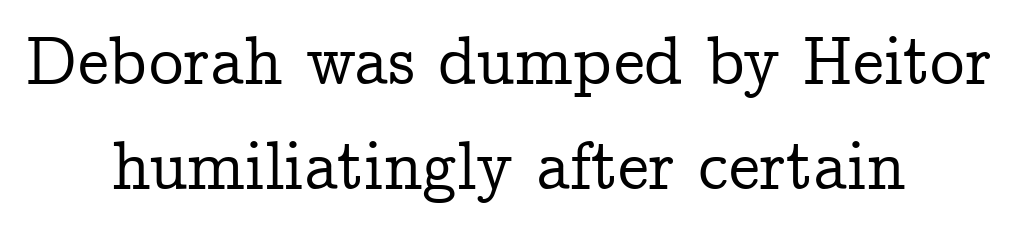
Q: Is the text italic (slanted)? A: No, it is upright.
Q: Is the typeface a serif or a sans-serif typeface? A: Serif.
Q: Is the text underlined? A: No.
Q: How is the paragraph aligned? A: Centered.
Q: Is the spacing between letters normal or unusually wide? A: Normal.
Q: Is the spacing between lines tight, normal or loose? A: Normal.
Q: Width (condensed, normal, or wide)? A: Normal.
Q: Stroke contrast? A: Low.
Q: x-height? A: Medium.
Q: Monospaced? A: No.
